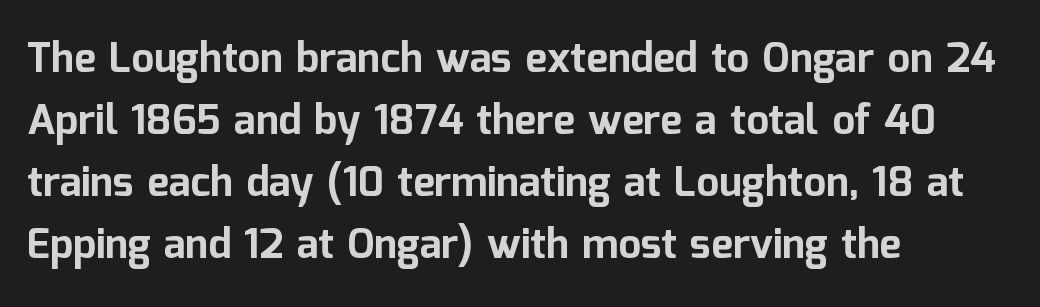
Q: Is the text bold? A: Yes.
Q: Is the text italic (slanted)? A: No, it is upright.
Q: Is the typeface a serif or a sans-serif typeface? A: Sans-serif.
Q: Is the text underlined? A: No.
Q: How is the paragraph aligned? A: Left-aligned.
Q: Is the spacing between letters normal or unusually wide? A: Normal.
Q: Is the spacing between lines tight, normal or loose? A: Normal.
Q: Width (condensed, normal, or wide)? A: Normal.
Q: Stroke contrast? A: Low.
Q: x-height? A: Medium.
Q: Monospaced? A: No.
